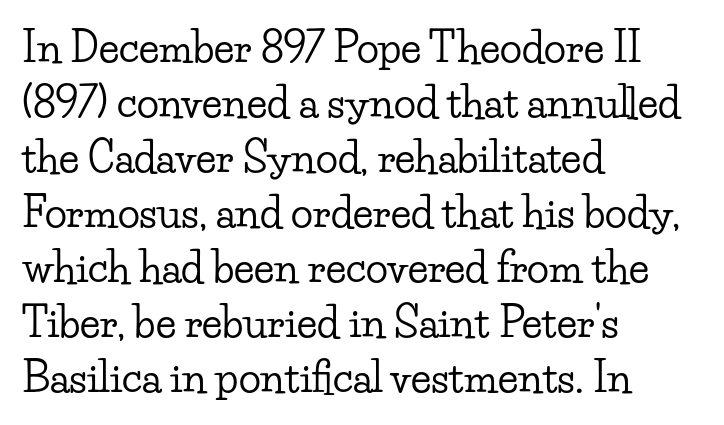
Q: Is the text italic (slanted)? A: No, it is upright.
Q: Is the typeface a serif or a sans-serif typeface? A: Serif.
Q: Is the text underlined? A: No.
Q: How is the paragraph aligned? A: Left-aligned.
Q: Is the spacing between letters normal or unusually wide? A: Normal.
Q: Is the spacing between lines tight, normal or loose? A: Normal.
Q: Width (condensed, normal, or wide)? A: Wide.
Q: Stroke contrast? A: Low.
Q: x-height? A: Small.
Q: Monospaced? A: No.
